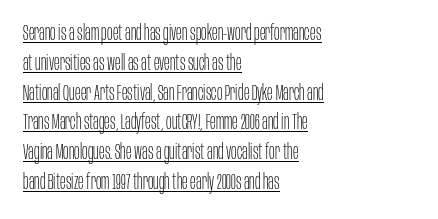
A rule runs beneath these lines of type. When letters stand straight like this, we call the style roman or upright. Tracking value appears to be zero — textbook default spacing. These lines sit exactly where default settings would place them. Nothing heavy about these letters — not bold at all. Compared with a centered layout, this one pins lines to the left instead.
